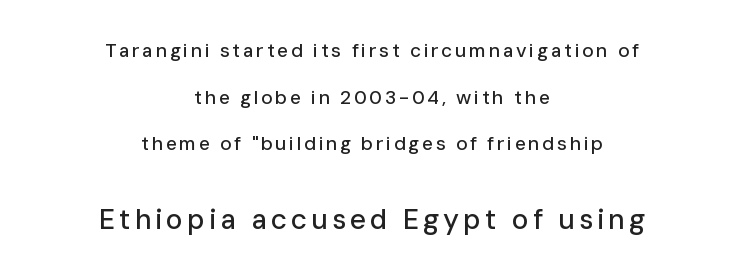
{"serif": "no", "italic": "no", "width": "normal", "stroke_contrast": "low", "x_height": "medium", "monospaced": "no", "underline": "no", "align": "center", "line_spacing": "loose", "line_spacing_ratio": 2.46, "larger_block": "second", "size_ratio": 1.47, "glyph_px": 28}
